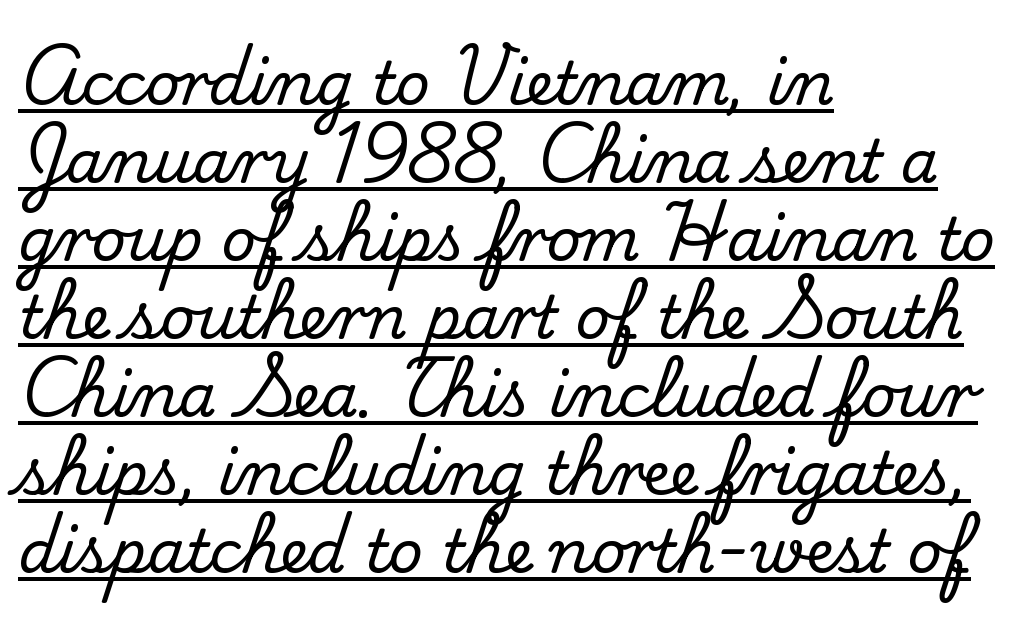
The image shows 60 px serif type; set left-aligned, normal line spacing (1.3x), normal letter spacing, underlined; medium stroke contrast and a small x-height.
